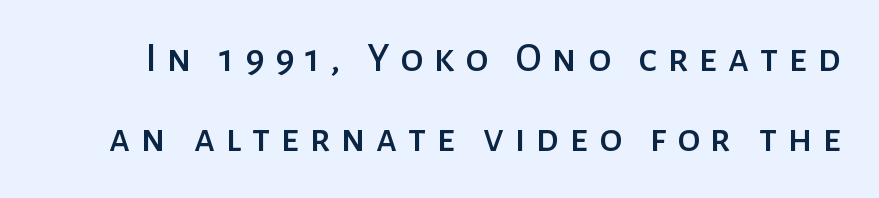
Note the varied advance widths — an 'i' is clearly narrower than an 'm'. Observe the wide spacing: letters keep a clear distance from each other. Type without underlining. The designer dialed line spacing up above the default. Are there feet on the stems? There aren't — it's a sans. Quick note: not italic, upright.
